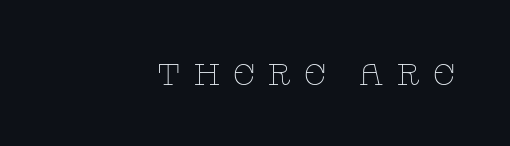
The image shows 30 px thin, wide serif type, upright; set right-aligned, unusually wide letter spacing (+0.4 em), not underlined; low stroke contrast and a large x-height.
